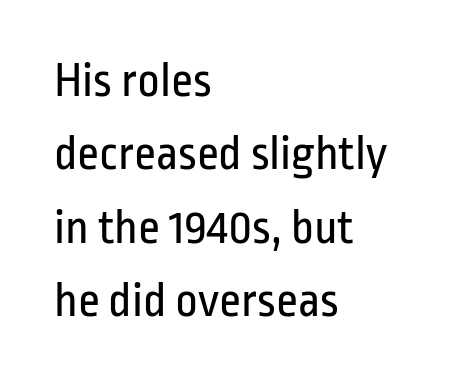
{"serif": "no", "italic": "no", "bold": "no", "weight": "regular", "width": "condensed", "stroke_contrast": "low", "x_height": "medium", "monospaced": "no", "underline": "no", "align": "left", "line_spacing": "normal", "line_spacing_ratio": 1.5, "letter_spacing": "normal", "letter_spacing_em": 0.0, "glyph_px": 49}
